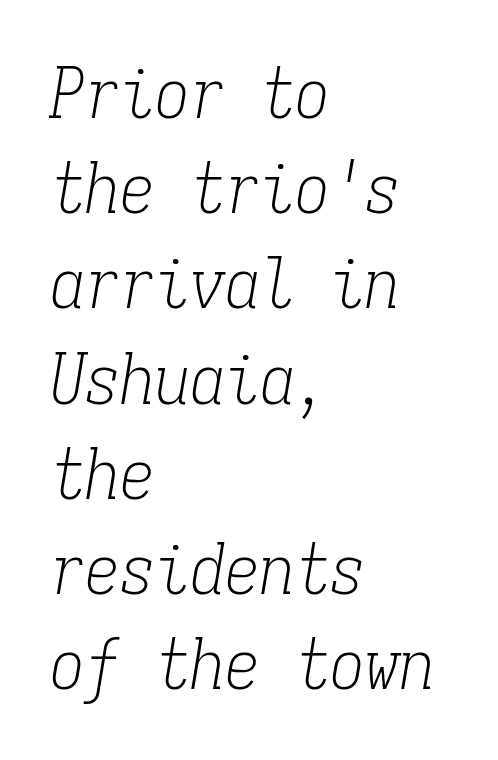
The image shows 70 px light, condensed serif type, italic (leaning right), monospaced; set left-aligned, normal line spacing (1.36x), normal letter spacing, not underlined; low stroke contrast and a medium x-height.
